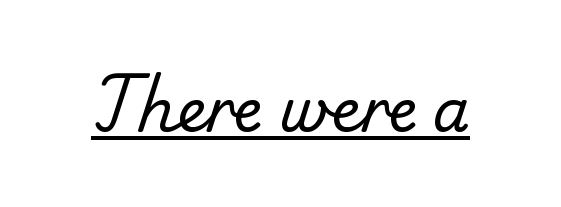
Q: Is the text bold? A: No.
Q: Is the typeface a serif or a sans-serif typeface? A: Serif.
Q: Is the text underlined? A: Yes.
Q: Is the spacing between letters normal or unusually wide? A: Normal.
Q: Width (condensed, normal, or wide)? A: Normal.
Q: Stroke contrast? A: Low.
Q: x-height? A: Small.
Q: Monospaced? A: No.
